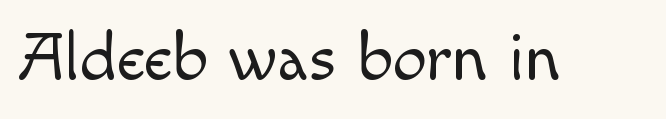
Each letter keeps its own natural width here, so spacing adapts to shape. A clean baseline with only descenders dipping below it. I'd call this a sans setting — the letters go barefoot. Quick note: not italic, upright. The letters look calm and open, with moderate or lighter stems.
